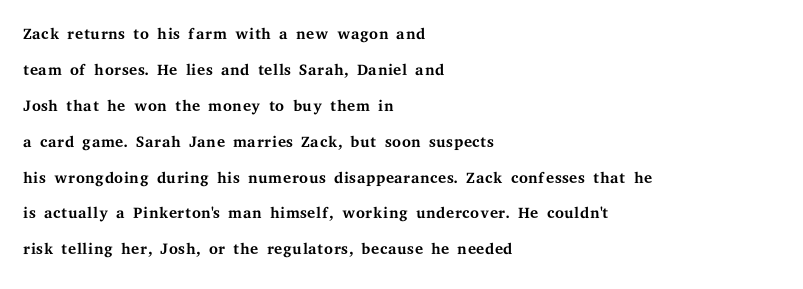
{"italic": "no", "bold": "no", "underline": "no", "align": "left", "line_spacing": "normal", "line_spacing_ratio": 1.56, "letter_spacing": "normal", "letter_spacing_em": 0.0, "glyph_px": 23}
